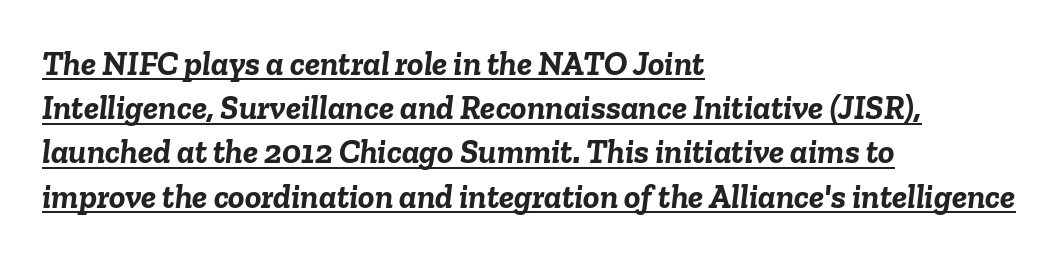
The typesetter chose a ragged-right arrangement here. As a designer I'd log this as weight 700, bold. The letterforms sit shoulder to shoulder at normal distance. A rule runs beneath these lines of type. Rendered with sloped, italic letterforms. This block has exactly the height ordinary leading produces.
